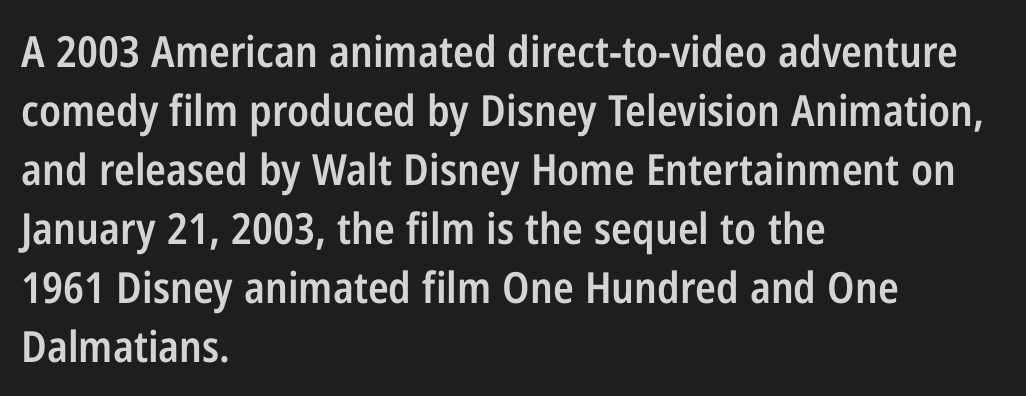
The image shows 43 px semibold, condensed sans-serif type, upright; set left-aligned, normal line spacing (1.37x), normal letter spacing, not underlined; low stroke contrast and a medium x-height.
